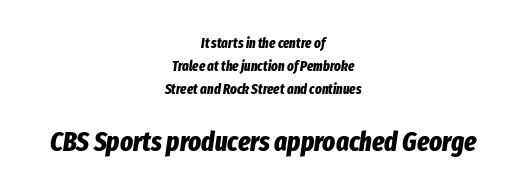
Q: Is the text bold? A: Yes.
Q: Is the text italic (slanted)? A: Yes, it leans right by about 8 degrees.
Q: Is the text underlined? A: No.
Q: How is the paragraph aligned? A: Centered.
Q: Is the spacing between letters normal or unusually wide? A: Normal.
Q: Is the spacing between lines tight, normal or loose? A: Normal.
Q: Which block of text is set in a larger size, the first (top) or the second (bottom)? A: The second (bottom) one.
